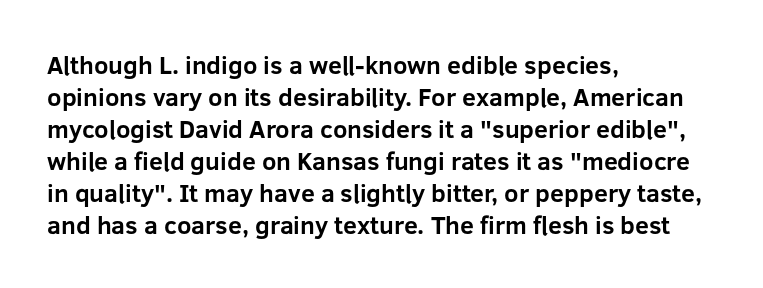
The typesetter chose a ragged-right arrangement here. The line texture is even and compact thanks to regular tracking. Summary of weight: heavy, a full bold. Vertically, the passage feels balanced, rows spaced as you'd expect. In terms of posture, this sample is upright.
